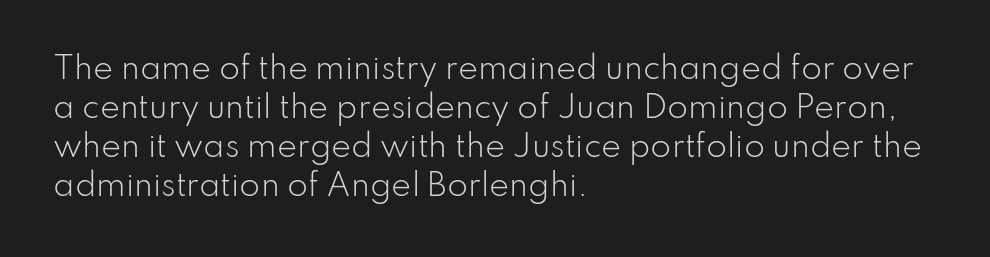
Q: Is the text bold? A: No.
Q: Is the text italic (slanted)? A: No, it is upright.
Q: Is the typeface a serif or a sans-serif typeface? A: Sans-serif.
Q: Is the text underlined? A: No.
Q: How is the paragraph aligned? A: Left-aligned.
Q: Is the spacing between letters normal or unusually wide? A: Normal.
Q: Is the spacing between lines tight, normal or loose? A: Normal.
Q: Width (condensed, normal, or wide)? A: Normal.
Q: Stroke contrast? A: Low.
Q: x-height? A: Small.
Q: Monospaced? A: No.
